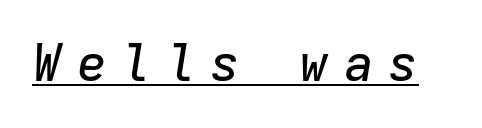
{"italic": "yes", "lean": "right", "slant_degrees": 9, "width": "normal", "stroke_contrast": "low", "x_height": "medium", "monospaced": "yes", "underline": "yes", "letter_spacing": "wide", "letter_spacing_em": 0.29, "glyph_px": 50}
